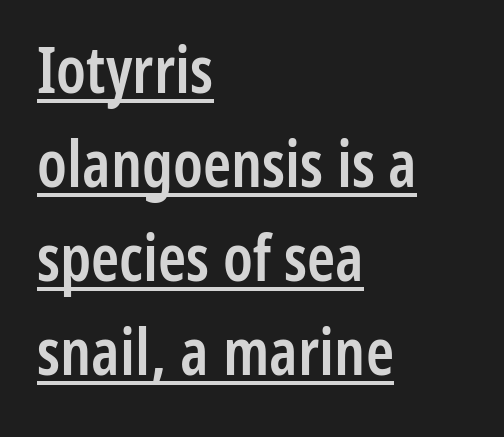
{"serif": "no", "italic": "no", "bold": "semi", "weight": "semibold", "width": "condensed", "stroke_contrast": "low", "x_height": "medium", "monospaced": "no", "underline": "yes", "align": "left", "line_spacing": "normal", "line_spacing_ratio": 1.47, "letter_spacing": "normal", "letter_spacing_em": 0.0, "glyph_px": 64}
